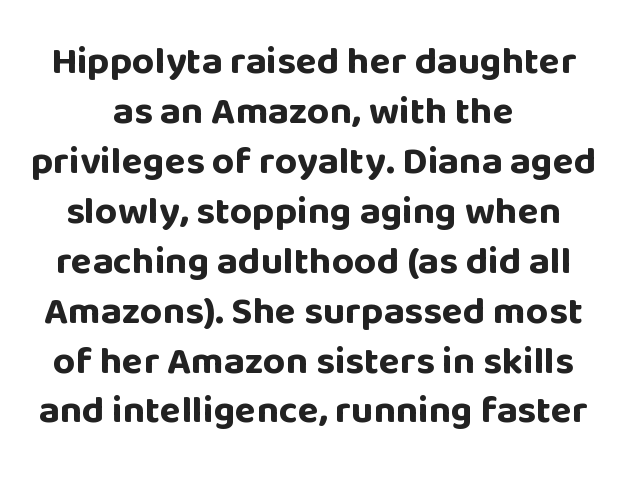
Every stem runs plumb, perpendicular to the baseline. The face used here has the dense, thick strokes of a bold. The paragraph has two soft edges and a firm central axis. A sans-serif font was chosen for this passage.
